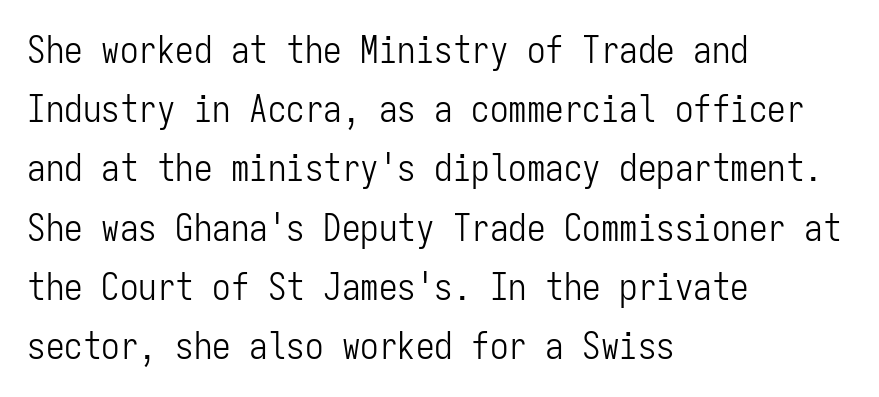
The image shows 37 px light, condensed sans-serif type, upright, monospaced; set left-aligned, normal line spacing (1.6x), normal letter spacing, not underlined; low stroke contrast and a medium x-height.
